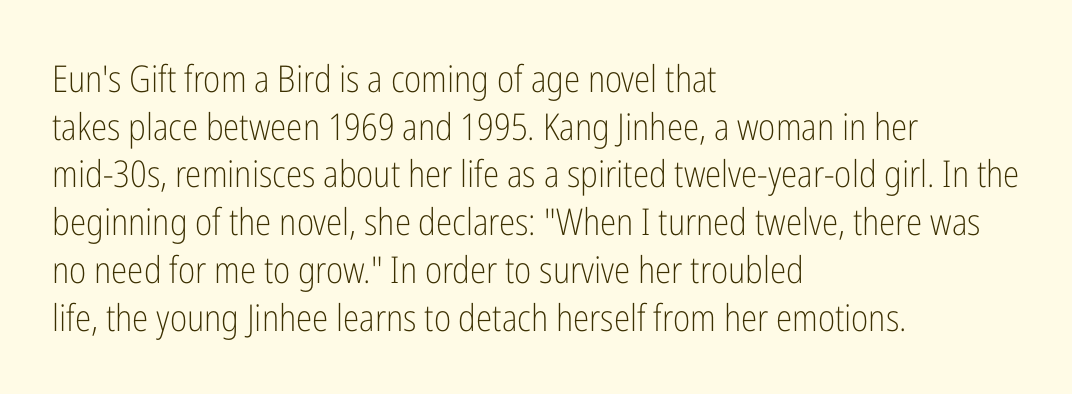
{"serif": "no", "italic": "no", "bold": "no", "weight": "light", "width": "condensed", "stroke_contrast": "low", "x_height": "medium", "monospaced": "no", "underline": "no", "align": "left", "line_spacing": "normal", "line_spacing_ratio": 1.29, "letter_spacing": "normal", "letter_spacing_em": 0.0, "glyph_px": 37}
